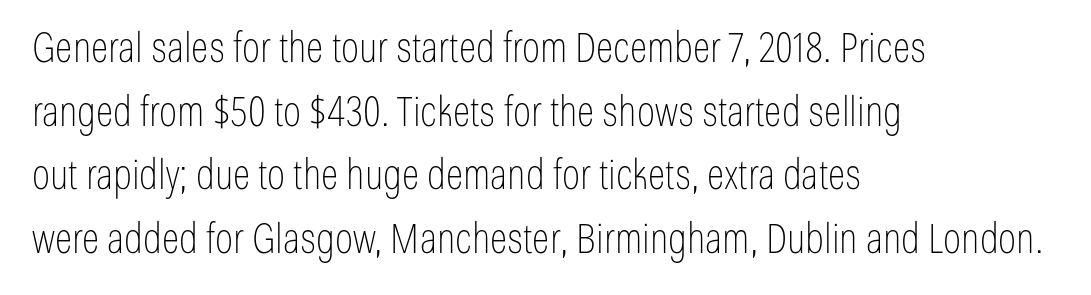
Nothing unusual about the tracking: characters are spaced as the font intends. Check the space under the baseline: it is left empty. Stems and bowls with no extra thickness — not bold. Is there much room between lines? A standard amount, neither cramped nor airy.
